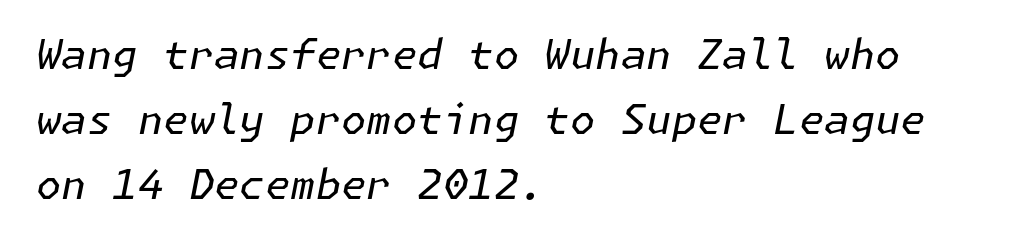
The passage shown is not bold in any degree. What stands out about the letter spacing? Nothing — it is the standard amount. The whole block is typeset with a tilt. Is the block centered? No — it sits flush against the left margin. The glyphs are unaccompanied by any horizontal stroke below them. Successive baselines arrive at the customary interval.
